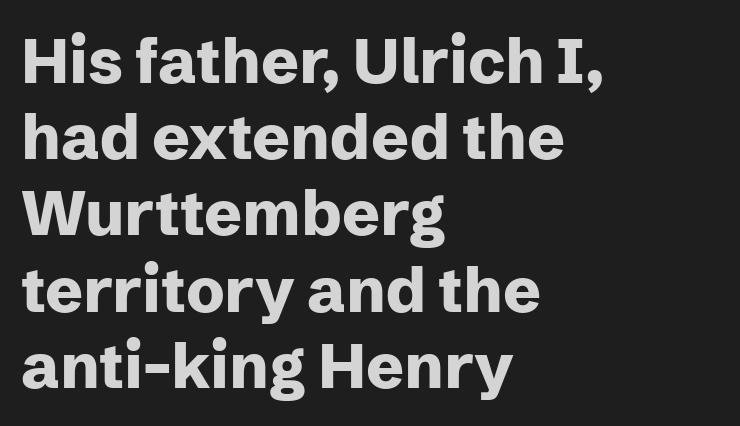
The image shows 63 px heavy sans-serif type, upright; set left-aligned, line spacing 1.21x, normal letter spacing, not underlined; low stroke contrast and a medium x-height.
